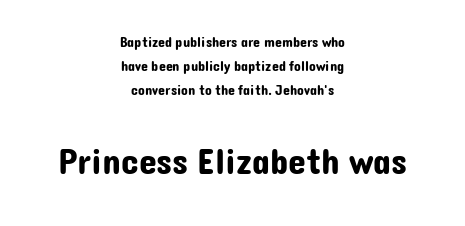
{"serif": "no", "italic": "no", "width": "normal", "stroke_contrast": "low", "x_height": "medium", "monospaced": "no", "underline": "no", "align": "center", "line_spacing_ratio": 1.73, "letter_spacing": "normal", "letter_spacing_em": 0.0, "larger_block": "second", "size_ratio": 2.57, "glyph_px": 36}
